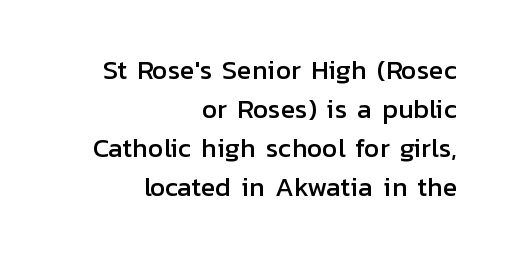
Clear beneath every line of the passage. Compared with a flush-left layout, this one pins lines to the opposite, right side. The lines sit at an ordinary, default distance from one another. This rendering leaves character spacing at its baseline value. Tall strokes in this sample are plumb rather than angled.
